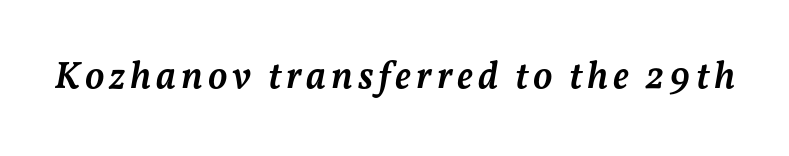
Q: Is the text bold? A: Semi-bold.
Q: Is the text italic (slanted)? A: Yes, it leans right by about 11 degrees.
Q: Is the text underlined? A: No.
Q: Width (condensed, normal, or wide)? A: Normal.
Q: Stroke contrast? A: Medium.
Q: x-height? A: Medium.
Q: Monospaced? A: No.
